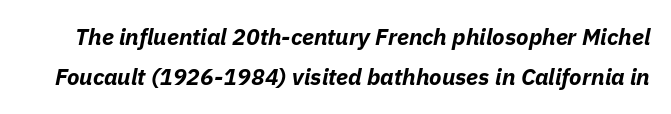
{"italic": "yes", "lean": "right", "slant_degrees": 11, "bold": "yes", "underline": "no", "line_spacing_ratio": 1.74, "letter_spacing": "normal", "letter_spacing_em": 0.0, "glyph_px": 23}
